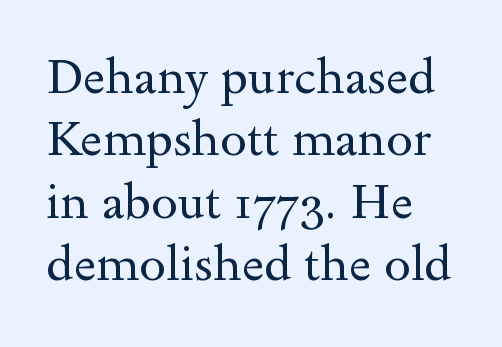
The font's upright variant was chosen for this text. Letter spacing: default. Glance below the letters and you will spot only blank space. Reading down the block, your eye returns to a fixed left position each line. A quiet, ordinary-to-light weight characterises the typeface. Note the varied advance widths — an 'i' is clearly narrower than an 'm'.
